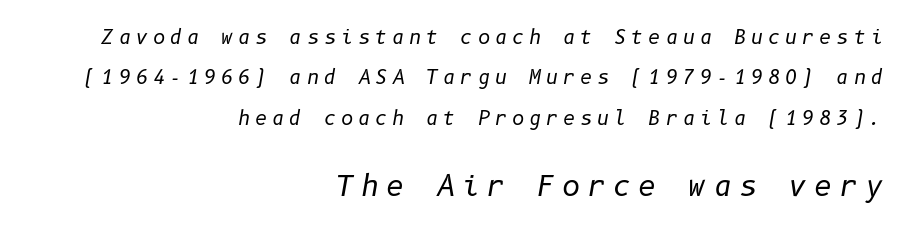
Q: Is the text bold? A: No.
Q: Is the text italic (slanted)? A: Yes, it leans right by about 10 degrees.
Q: Is the text underlined? A: No.
Q: How is the paragraph aligned? A: Right-aligned.
Q: Is the spacing between letters normal or unusually wide? A: Unusually wide.
Q: Is the spacing between lines tight, normal or loose? A: Loose.
Q: Which block of text is set in a larger size, the first (top) or the second (bottom)? A: The second (bottom) one.
Q: Width (condensed, normal, or wide)? A: Normal.
Q: Stroke contrast? A: Low.
Q: x-height? A: Medium.
